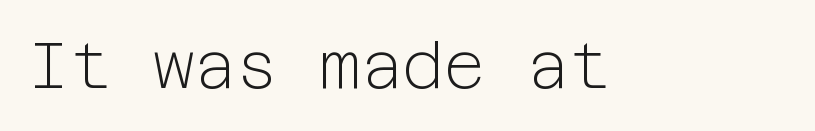
The image shows 64 px light sans-serif type, upright; set normal letter spacing, not underlined; low stroke contrast and a medium x-height.
